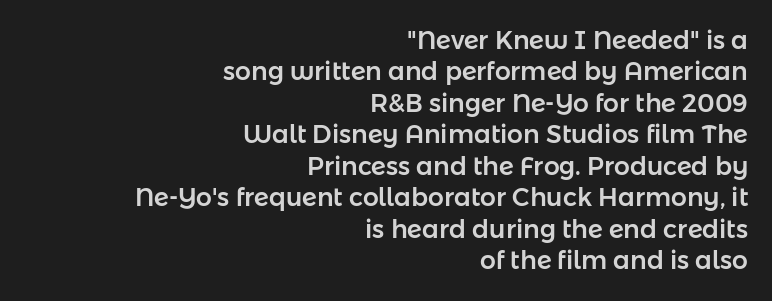
Descenders hang freely into open space. A typesetter would mark this as roman, not italic. The text block is weighted toward the right margin, trailing off unevenly leftward. Inter-character spacing is left at the font's built-in metrics. What's the leading like? Ordinary, nothing unusual.
